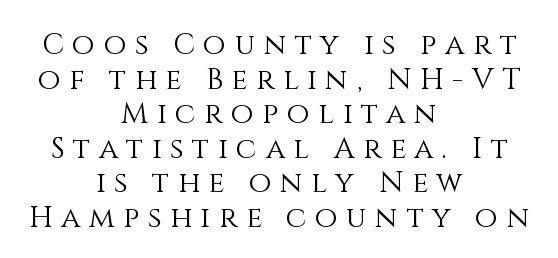
{"italic": "no", "bold": "no", "weight": "light", "width": "normal", "stroke_contrast": "medium", "x_height": "large", "monospaced": "no", "underline": "no", "align": "center", "line_spacing_ratio": 1.19, "letter_spacing": "wide", "letter_spacing_em": 0.3, "glyph_px": 29}
